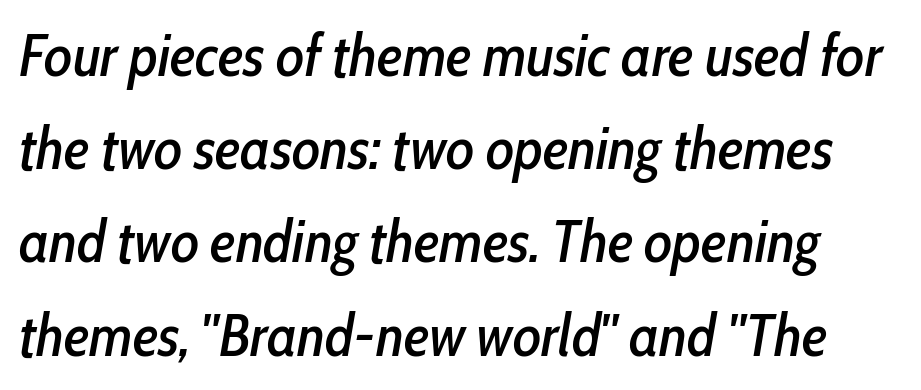
Character widths vary here, with narrow letters taking less room than wide ones. These lines sit exactly where default settings would place them. The font's italic variant was chosen for this text. The specimen omits any rule beneath the text block's lines. Spacing between characters is what you'd get straight out of the box.
